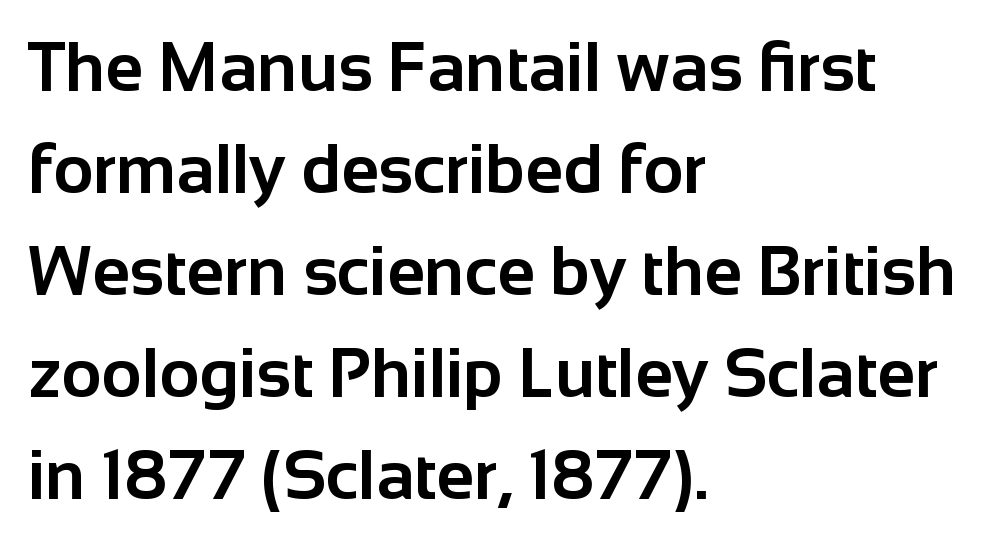
The image shows 69 px bold sans-serif type, upright; set left-aligned, normal line spacing (1.48x), normal letter spacing, not underlined; low stroke contrast and a medium x-height.
